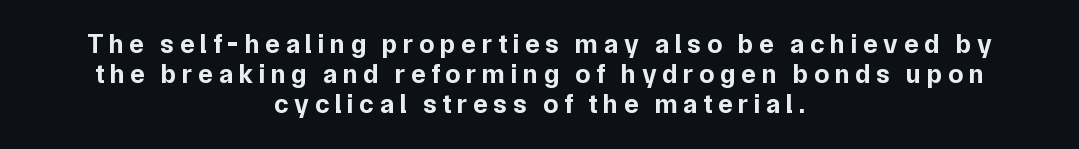
Q: Is the text bold? A: Yes.
Q: Is the text italic (slanted)? A: No, it is upright.
Q: Is the text underlined? A: No.
Q: How is the paragraph aligned? A: Centered.
Q: Is the spacing between letters normal or unusually wide? A: Unusually wide.
Q: Is the spacing between lines tight, normal or loose? A: Tight.
